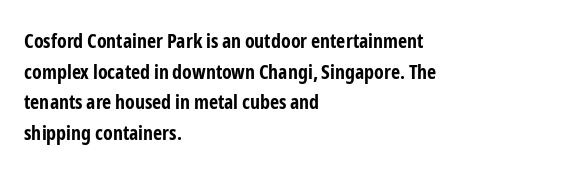
{"italic": "no", "bold": "yes", "underline": "no", "align": "left", "line_spacing": "normal", "line_spacing_ratio": 1.53, "letter_spacing": "normal", "letter_spacing_em": 0.0, "glyph_px": 20}
